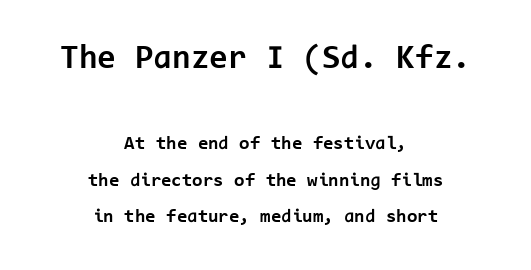
{"serif": "no", "italic": "no", "bold": "yes", "weight": "bold", "width": "normal", "stroke_contrast": "low", "x_height": "medium", "monospaced": "yes", "underline": "no", "align": "center", "line_spacing": "loose", "line_spacing_ratio": 1.92, "letter_spacing": "normal", "letter_spacing_em": 0.0, "larger_block": "first", "size_ratio": 1.79, "glyph_px": 34}
